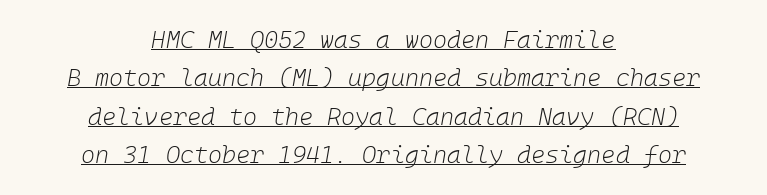
{"italic": "yes", "lean": "right", "slant_degrees": 10, "bold": "no", "underline": "yes", "align": "center", "line_spacing": "normal", "line_spacing_ratio": 1.6, "letter_spacing": "normal", "letter_spacing_em": 0.0, "glyph_px": 24}
